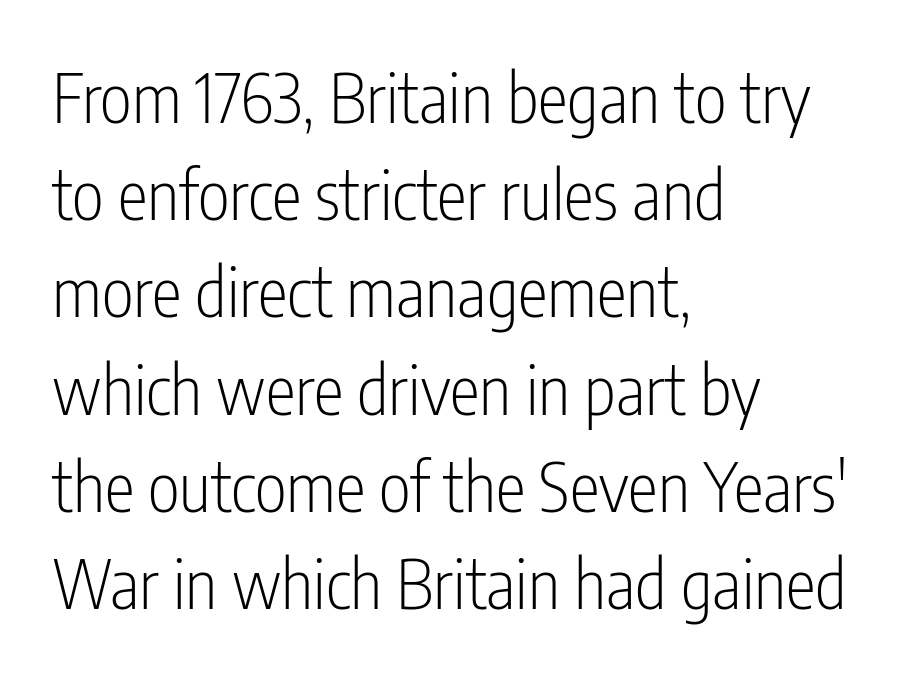
{"serif": "no", "italic": "no", "bold": "no", "weight": "light", "width": "condensed", "stroke_contrast": "low", "x_height": "medium", "monospaced": "no", "underline": "no", "align": "left", "line_spacing": "normal", "line_spacing_ratio": 1.43, "letter_spacing": "normal", "letter_spacing_em": 0.0, "glyph_px": 68}
